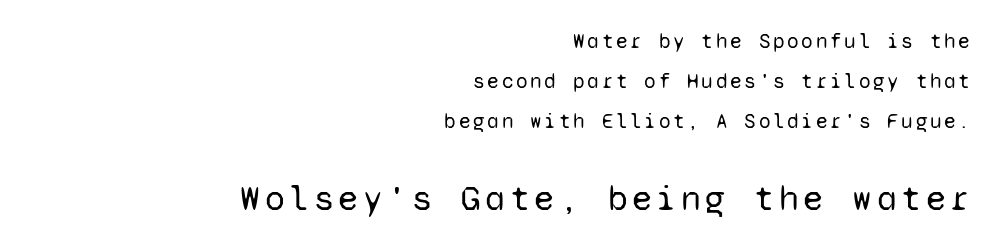
The image shows 36 px regular-weight sans-serif type, upright, monospaced; set right-aligned, loose line spacing (1.9x), not underlined; the second (bottom) block is 1.71x larger; low stroke contrast and a medium x-height.
